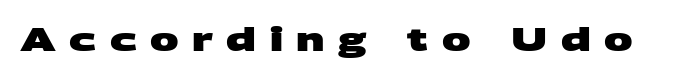
Q: Is the text bold? A: Yes.
Q: Is the typeface a serif or a sans-serif typeface? A: Sans-serif.
Q: Is the text underlined? A: No.
Q: Is the spacing between letters normal or unusually wide? A: Unusually wide.
Q: Width (condensed, normal, or wide)? A: Wide.
Q: Stroke contrast? A: Medium.
Q: x-height? A: Large.
Q: Monospaced? A: No.
